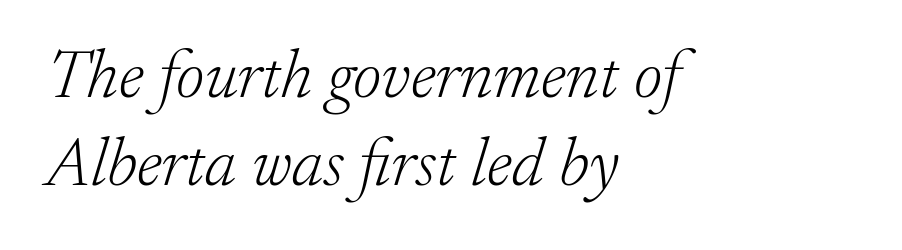
Q: Is the text bold? A: No.
Q: Is the text italic (slanted)? A: Yes, it leans right by about 17 degrees.
Q: Is the typeface a serif or a sans-serif typeface? A: Serif.
Q: Is the text underlined? A: No.
Q: How is the paragraph aligned? A: Left-aligned.
Q: Is the spacing between letters normal or unusually wide? A: Normal.
Q: Is the spacing between lines tight, normal or loose? A: Normal.
Q: Width (condensed, normal, or wide)? A: Normal.
Q: Stroke contrast? A: Low.
Q: x-height? A: Small.
Q: Monospaced? A: No.
